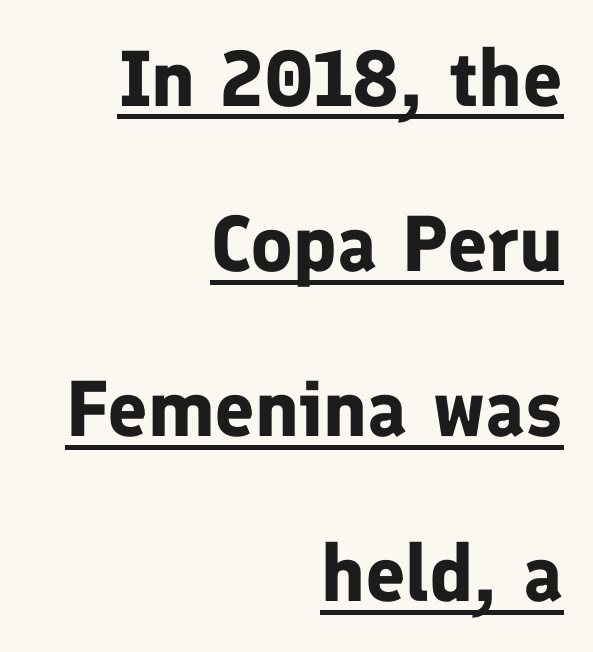
The image shows 79 px bold sans-serif type, upright; set right-aligned, loose line spacing (2.09x), normal letter spacing, underlined; low stroke contrast and a medium x-height.
